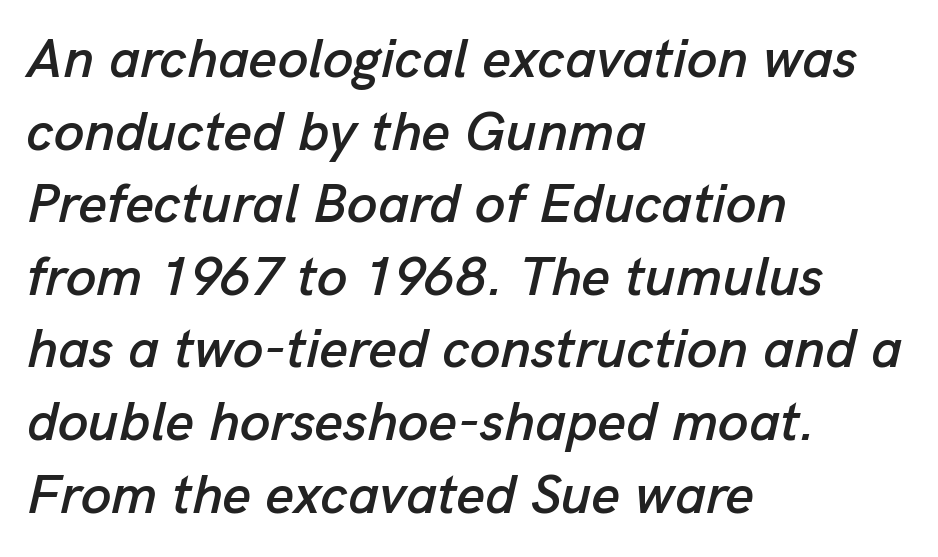
Q: Is the text italic (slanted)? A: Yes, it leans right by about 13 degrees.
Q: Is the text underlined? A: No.
Q: How is the paragraph aligned? A: Left-aligned.
Q: Is the spacing between letters normal or unusually wide? A: Normal.
Q: Is the spacing between lines tight, normal or loose? A: Normal.
Q: Width (condensed, normal, or wide)? A: Normal.
Q: Stroke contrast? A: Low.
Q: x-height? A: Medium.
Q: Monospaced? A: No.
